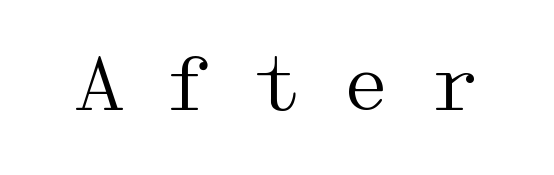
The passage shown is typeset with a serif family. This rendering widens character spacing well past its baseline value. Does the lettering tilt? It doesn't — this is upright. The foot of each line stays bare and open.
